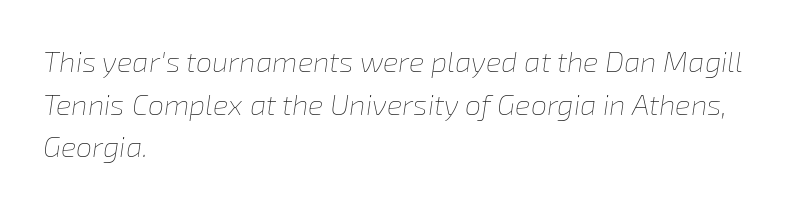
Q: Is the text bold? A: No.
Q: Is the text italic (slanted)? A: Yes, it leans right by about 8 degrees.
Q: Is the text underlined? A: No.
Q: How is the paragraph aligned? A: Left-aligned.
Q: Is the spacing between letters normal or unusually wide? A: Normal.
Q: Is the spacing between lines tight, normal or loose? A: Normal.
Q: Width (condensed, normal, or wide)? A: Normal.
Q: Stroke contrast? A: Low.
Q: x-height? A: Medium.
Q: Monospaced? A: No.
